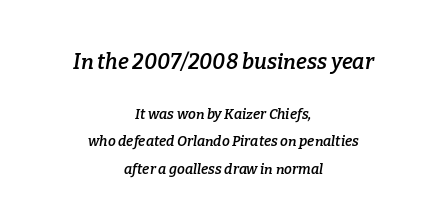
Q: Is the text bold? A: Semi-bold.
Q: Is the text italic (slanted)? A: Yes, it leans right by about 9 degrees.
Q: Is the text underlined? A: No.
Q: How is the paragraph aligned? A: Centered.
Q: Is the spacing between letters normal or unusually wide? A: Normal.
Q: Is the spacing between lines tight, normal or loose? A: Loose.
Q: Which block of text is set in a larger size, the first (top) or the second (bottom)? A: The first (top) one.
